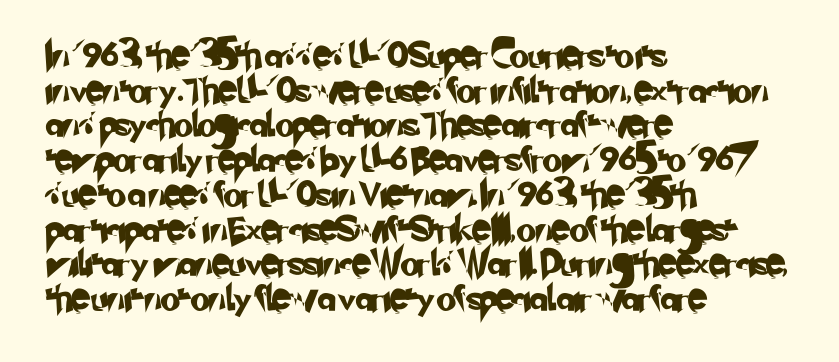
Q: Is the text underlined? A: No.
Q: How is the paragraph aligned? A: Left-aligned.
Q: Is the spacing between letters normal or unusually wide? A: Normal.
Q: Is the spacing between lines tight, normal or loose? A: Normal.
